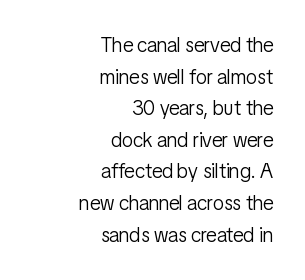
The letters look calm and open, with moderate or lighter stems. The lines are quadded right. The space between consecutive lines is moderate. The string is rendered with underlining switched off.
